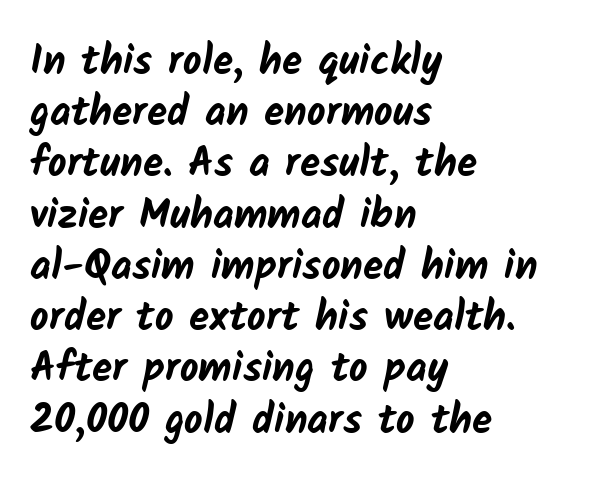
Q: Is the text bold? A: Yes.
Q: Is the typeface a serif or a sans-serif typeface? A: Sans-serif.
Q: Is the text underlined? A: No.
Q: How is the paragraph aligned? A: Left-aligned.
Q: Is the spacing between letters normal or unusually wide? A: Normal.
Q: Is the spacing between lines tight, normal or loose? A: Normal.
Q: Width (condensed, normal, or wide)? A: Normal.
Q: Stroke contrast? A: Low.
Q: x-height? A: Medium.
Q: Monospaced? A: No.
